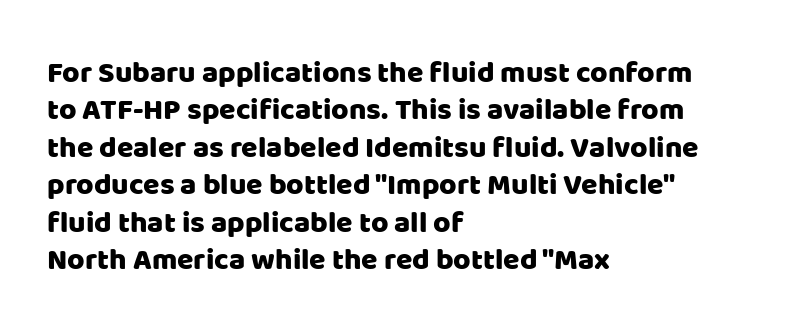
Spacing verdict: proportional, widths tailored to each character. The type is set solid horizontally, with unmodified tracking. In terms of letterform style, serifs are entirely absent. These lines were composed using upright roman letters. The block of text has a typical density, with ordinary space between rows. Notice how the passage keeps a crisp vertical edge on the left only.
